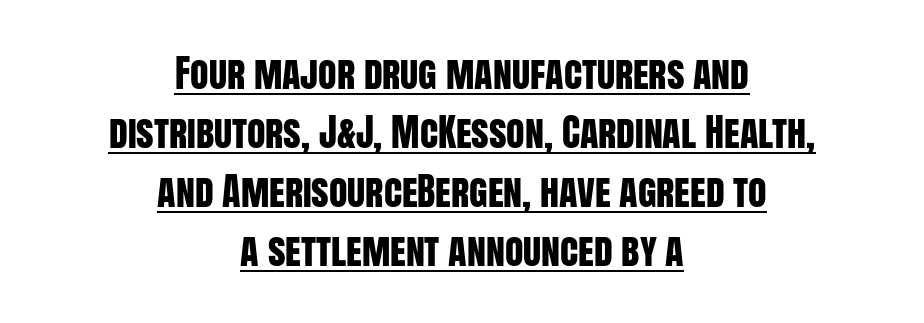
{"serif": "no", "italic": "no", "width": "condensed", "stroke_contrast": "low", "x_height": "large", "monospaced": "no", "underline": "yes", "align": "center", "line_spacing": "normal", "line_spacing_ratio": 1.55, "letter_spacing": "normal", "letter_spacing_em": 0.0, "glyph_px": 38}
